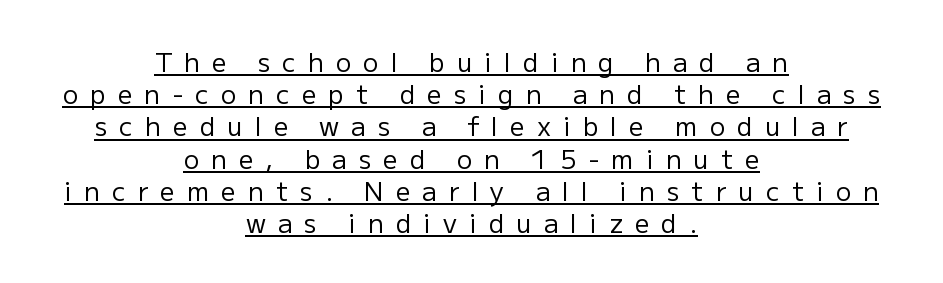
Each line of the rendering has a horizontal stroke beneath the glyphs. Is this a heavy cut? Hardly; it is regular or lighter. The lettering holds an erect, upright posture throughout. Where is the straight margin? There isn't one; the lines are centered. The tracking jumps out immediately: characters are airy and widely separated.
